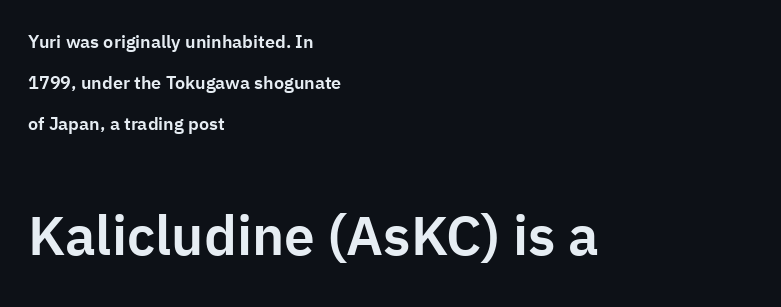
Is there much room between lines? Yes — plenty of vertical air separates them. Anything drawn beneath the words? Only blank space. Larger block? The one below; the one above is distinctly smaller. Style check: upright. Grotesque or geometric, the face here clearly has no serifs.
